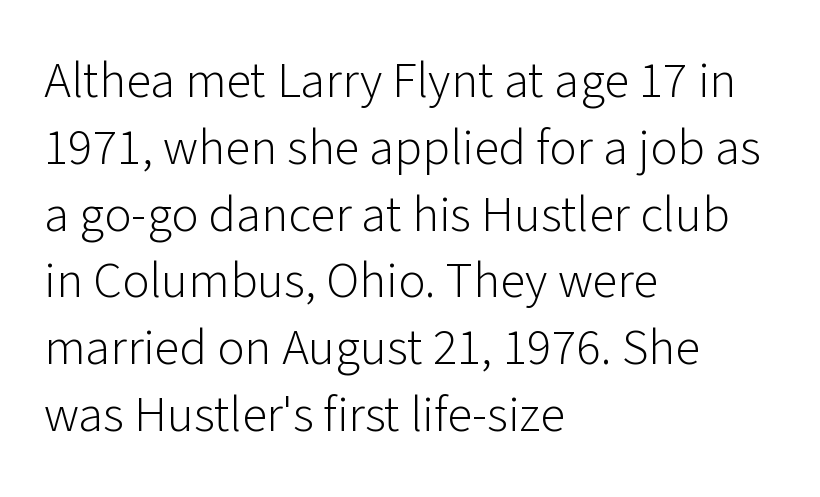
Q: Is the text bold? A: No.
Q: Is the text italic (slanted)? A: No, it is upright.
Q: Is the typeface a serif or a sans-serif typeface? A: Sans-serif.
Q: Is the text underlined? A: No.
Q: How is the paragraph aligned? A: Left-aligned.
Q: Is the spacing between letters normal or unusually wide? A: Normal.
Q: Is the spacing between lines tight, normal or loose? A: Normal.
Q: Width (condensed, normal, or wide)? A: Normal.
Q: Stroke contrast? A: Low.
Q: x-height? A: Medium.
Q: Monospaced? A: No.
